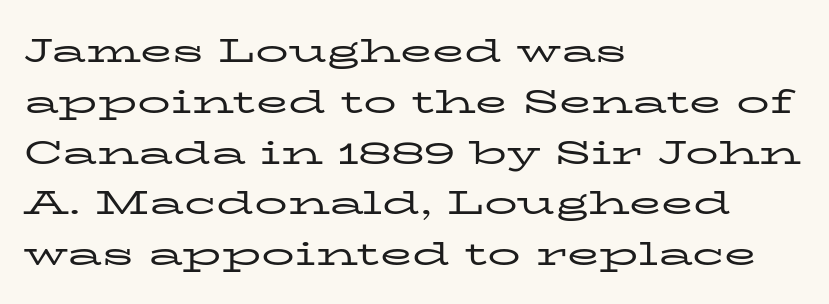
Q: Is the text bold? A: No.
Q: Is the text italic (slanted)? A: No, it is upright.
Q: Is the typeface a serif or a sans-serif typeface? A: Serif.
Q: Is the text underlined? A: No.
Q: How is the paragraph aligned? A: Left-aligned.
Q: Is the spacing between letters normal or unusually wide? A: Normal.
Q: Is the spacing between lines tight, normal or loose? A: Normal.
Q: Width (condensed, normal, or wide)? A: Wide.
Q: Stroke contrast? A: Low.
Q: x-height? A: Medium.
Q: Monospaced? A: No.
